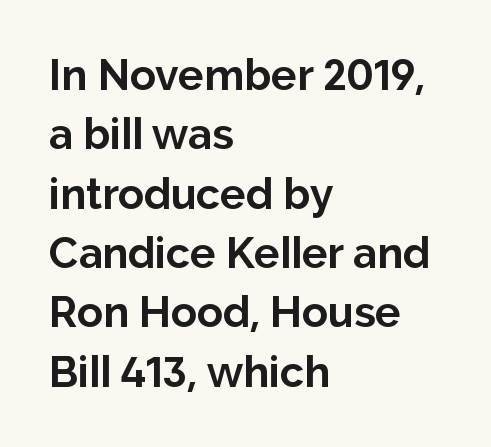
{"serif": "no", "italic": "no", "bold": "yes", "weight": "bold", "width": "normal", "stroke_contrast": "low", "x_height": "medium", "monospaced": "no", "underline": "no", "align": "left", "line_spacing": "normal", "line_spacing_ratio": 1.38, "letter_spacing": "normal", "letter_spacing_em": 0.0, "glyph_px": 43}
